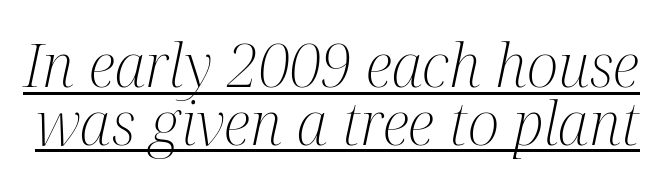
Nothing unusual about the tracking: characters are spaced as the font intends. Quick note: underline on. You can tell it's italic because the verticals aren't actually vertical. Is the stroke heavy? The answer is a plain regular-or-lighter.
